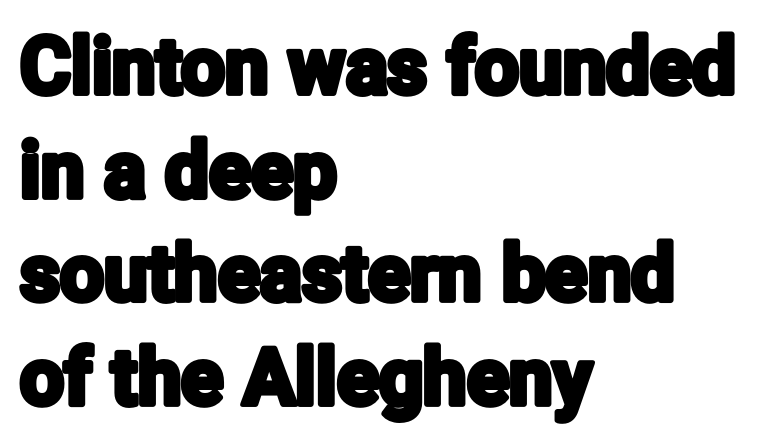
The image shows 78 px condensed sans-serif type, upright; set left-aligned, normal line spacing (1.33x), normal letter spacing, not underlined; low stroke contrast and a medium x-height.
